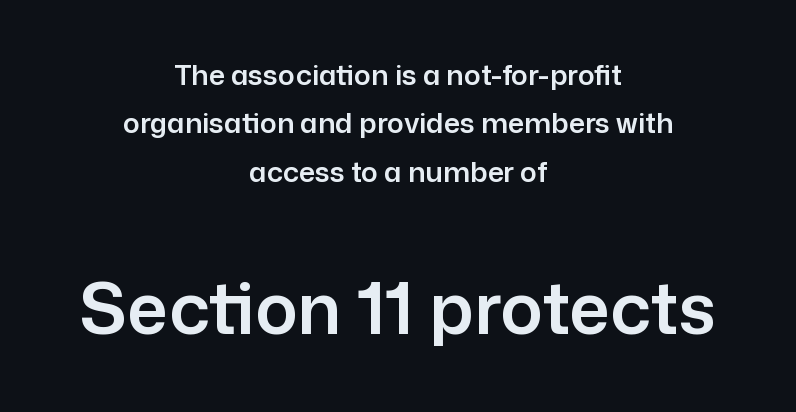
The image shows 71 px sans-serif type, upright; set centered, line spacing 1.73x, normal letter spacing, not underlined; the second (bottom) block is 2.54x larger; low stroke contrast and a medium x-height.
